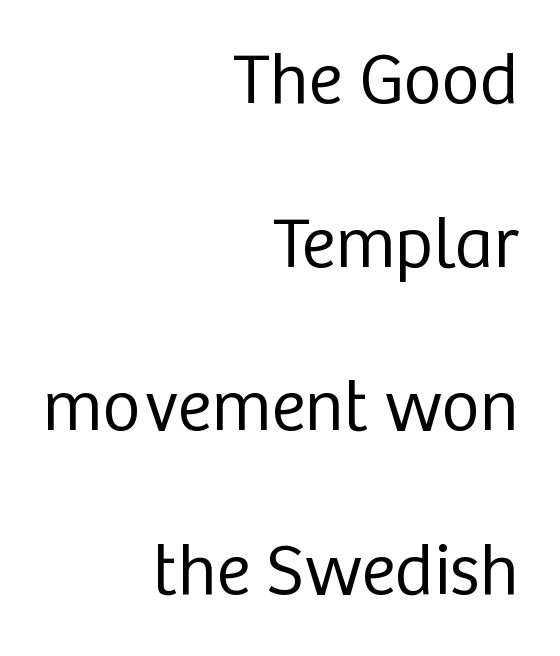
The image shows 73 px regular-weight sans-serif type, upright; set right-aligned, loose line spacing (2.24x), normal letter spacing, not underlined; low stroke contrast and a medium x-height.
